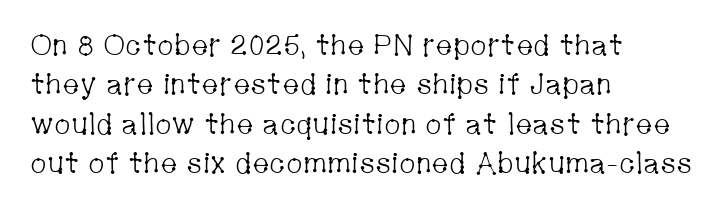
The image shows 29 px light, condensed serif type, upright; set left-aligned, normal line spacing (1.36x), normal letter spacing, not underlined; low stroke contrast and a medium x-height.
